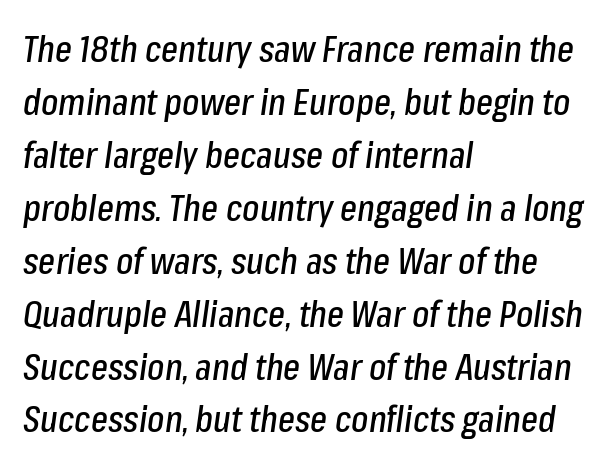
The gaps between neighbouring characters are ordinary and unremarkable. The specimen reads as italic at a glance. Each new line begins a customary step beneath the previous one. Compared with a centered layout, this one pins lines to the left instead.
